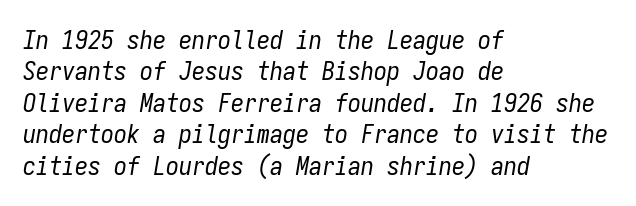
In terms of letterspacing, this is plain default setting. The letterforms sit at book weight or below. Slant detected: the letters are inclined. Where is the straight margin? On the left.
